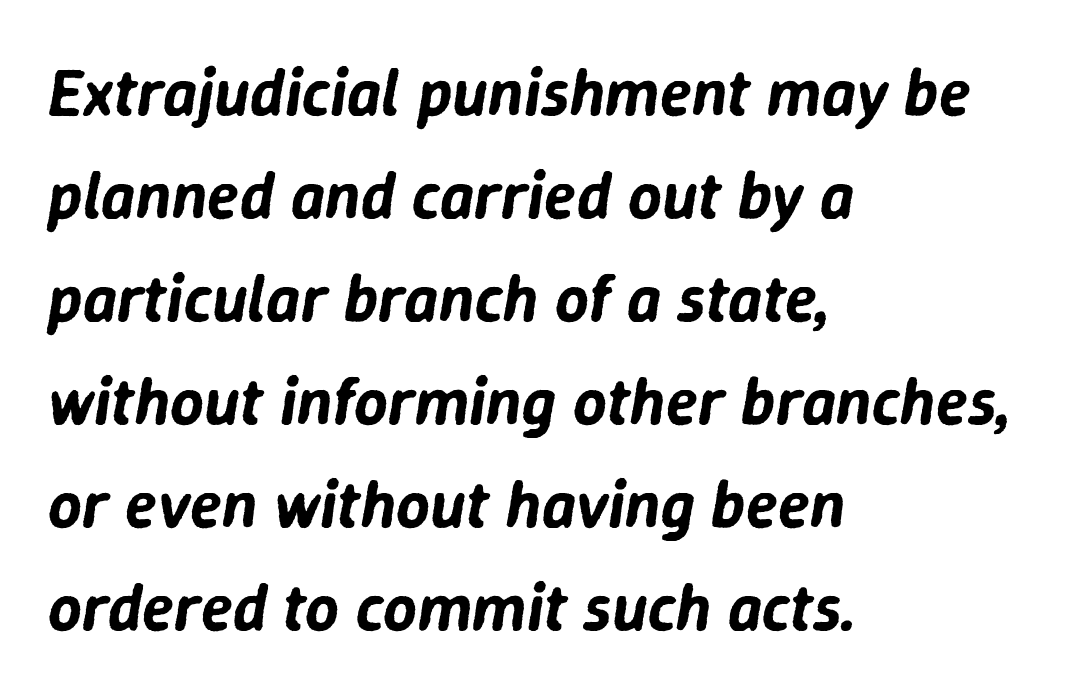
A student would call this left alignment; a typographer would say flush left, rag right. Inter-character spacing is left at the font's built-in metrics. The string is rendered with underlining switched off. Normally led — the rows are evenly, conventionally spaced. The rendering uses natural spacing where letterforms have individual widths.
